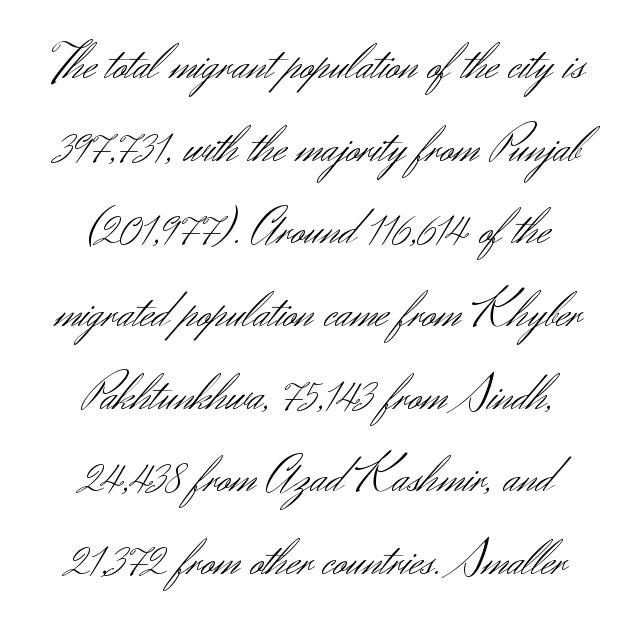
{"serif": "no", "bold": "no", "weight": "light", "width": "normal", "stroke_contrast": "medium", "x_height": "small", "monospaced": "no", "underline": "no", "align": "center", "line_spacing": "normal", "line_spacing_ratio": 1.59, "letter_spacing": "normal", "letter_spacing_em": 0.0, "glyph_px": 52}
